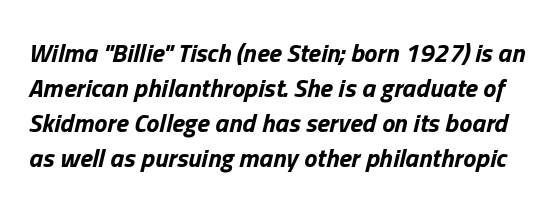
Q: Is the text bold? A: Yes.
Q: Is the text italic (slanted)? A: Yes, it leans right by about 13 degrees.
Q: Is the text underlined? A: No.
Q: Is the spacing between letters normal or unusually wide? A: Normal.
Q: Is the spacing between lines tight, normal or loose? A: Normal.
